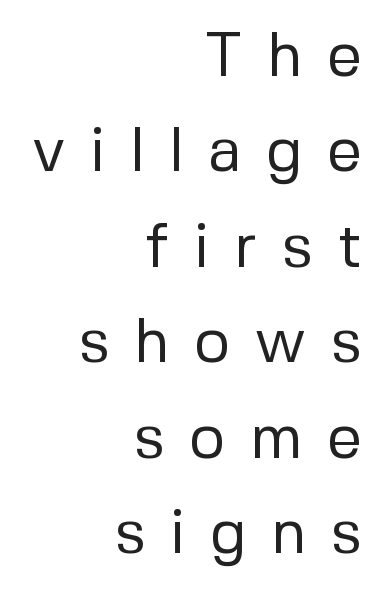
Q: Is the text bold? A: No.
Q: Is the text italic (slanted)? A: No, it is upright.
Q: Is the typeface a serif or a sans-serif typeface? A: Sans-serif.
Q: Is the text underlined? A: No.
Q: How is the paragraph aligned? A: Right-aligned.
Q: Is the spacing between letters normal or unusually wide? A: Unusually wide.
Q: Is the spacing between lines tight, normal or loose? A: Normal.
Q: Width (condensed, normal, or wide)? A: Normal.
Q: Stroke contrast? A: Low.
Q: x-height? A: Medium.
Q: Monospaced? A: No.
